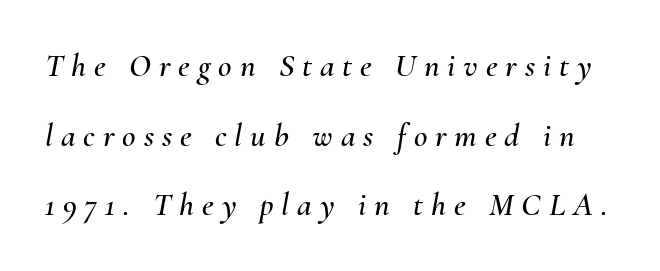
The image shows 33 px text type, italic (leaning right); set loose line spacing (2.11x), unusually wide letter spacing (+0.24 em), not underlined; medium stroke contrast and a small x-height.
